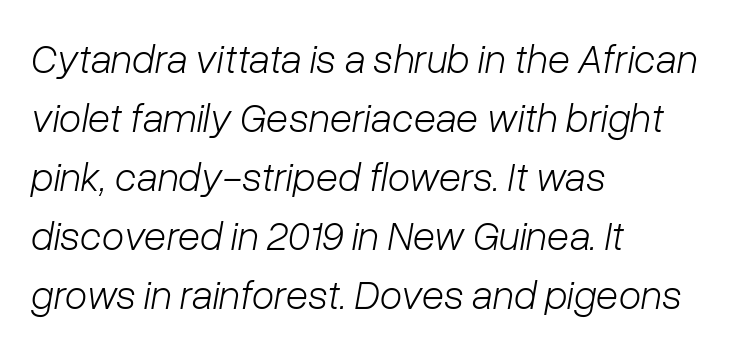
{"italic": "yes", "lean": "right", "slant_degrees": 10, "bold": "no", "weight": "light", "width": "normal", "stroke_contrast": "low", "x_height": "medium", "monospaced": "no", "underline": "no", "align": "left", "line_spacing": "normal", "line_spacing_ratio": 1.44, "letter_spacing": "normal", "letter_spacing_em": 0.0, "glyph_px": 41}
